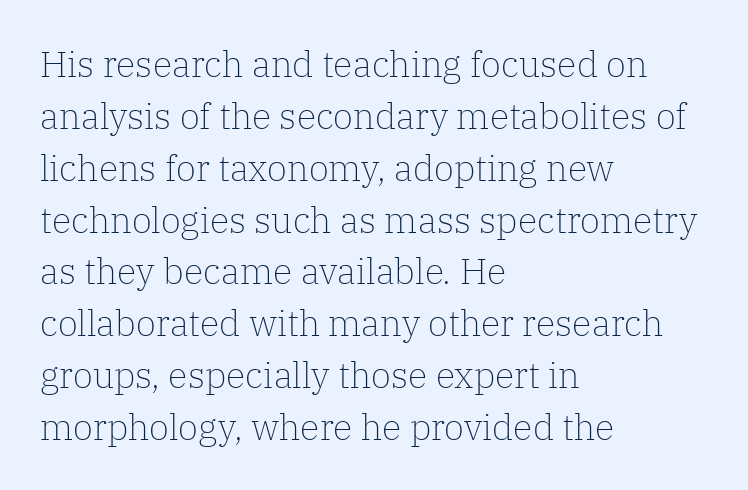
Looks like regular typesetting: each glyph gets only the width it needs. Casual observation: everything's shoved over to the left. The typeface chosen for these lines features serifs. A typesetter would mark this as roman, not italic.
